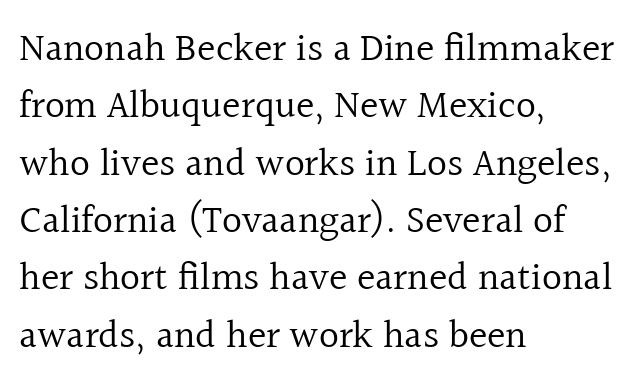
{"serif": "yes", "italic": "no", "bold": "no", "weight": "regular", "width": "normal", "x_height": "medium", "monospaced": "no", "underline": "no", "align": "left", "line_spacing": "normal", "line_spacing_ratio": 1.47, "letter_spacing": "normal", "letter_spacing_em": 0.0, "glyph_px": 39}
